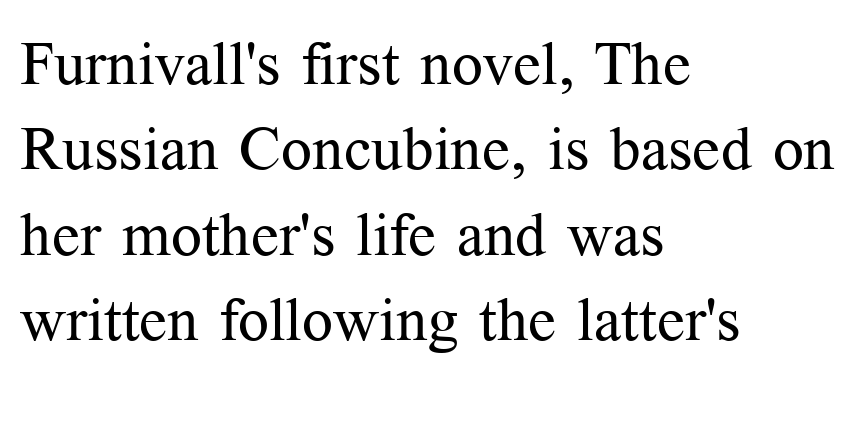
{"serif": "yes", "italic": "no", "bold": "no", "weight": "regular", "width": "normal", "stroke_contrast": "medium", "x_height": "medium", "monospaced": "no", "underline": "no", "align": "left", "line_spacing": "normal", "line_spacing_ratio": 1.4, "letter_spacing": "normal", "letter_spacing_em": 0.0, "glyph_px": 61}
